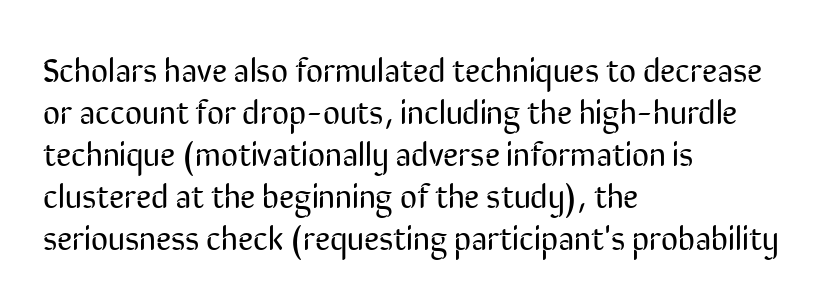
Q: Is the text bold? A: No.
Q: Is the text italic (slanted)? A: No, it is upright.
Q: Is the typeface a serif or a sans-serif typeface? A: Sans-serif.
Q: Is the text underlined? A: No.
Q: How is the paragraph aligned? A: Left-aligned.
Q: Is the spacing between letters normal or unusually wide? A: Normal.
Q: Is the spacing between lines tight, normal or loose? A: Normal.
Q: Width (condensed, normal, or wide)? A: Condensed.
Q: Stroke contrast? A: Low.
Q: x-height? A: Medium.
Q: Monospaced? A: No.
